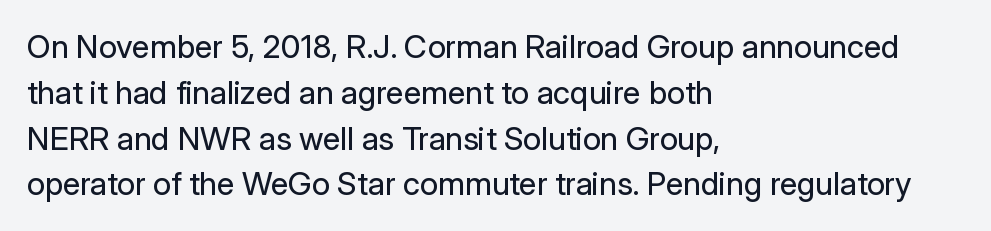
Nothing sits at the stroke ends, so this counts as sans-serif. These lines were composed using upright roman letters. This sample keeps an unexceptional amount of space between lines. The horizontal fit of the characters is conventional and even. Is this a fixed-width face? No — the glyphs have proportional, varying widths.
